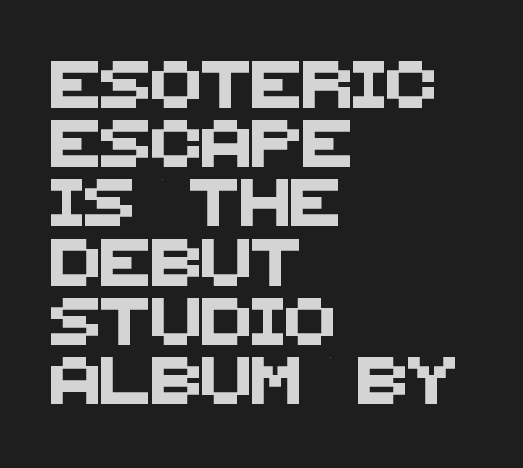
Quick note: interline space is typical. Character widths vary here, with narrow letters taking less room than wide ones. Check where the strokes stop: nothing finishes them off — pure sans. Tracking value appears to be zero — textbook default spacing. The passage is arranged the way most books set body copy — flush left.
